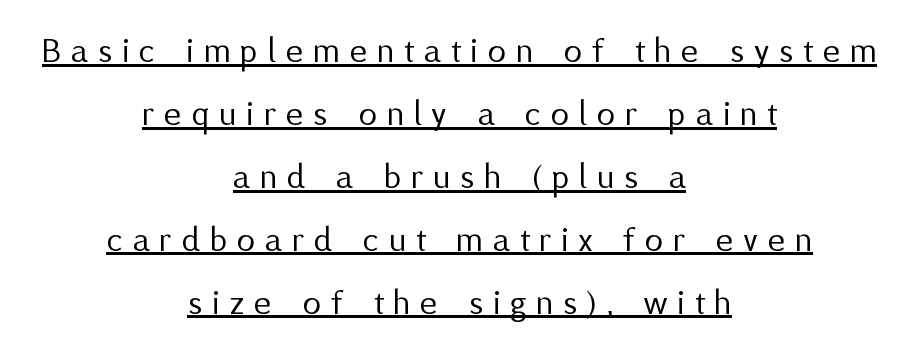
The image shows 37 px regular-weight sans-serif type, upright; set centered, normal line spacing (1.7x), unusually wide letter spacing (+0.27 em), underlined; medium stroke contrast and a medium x-height.
